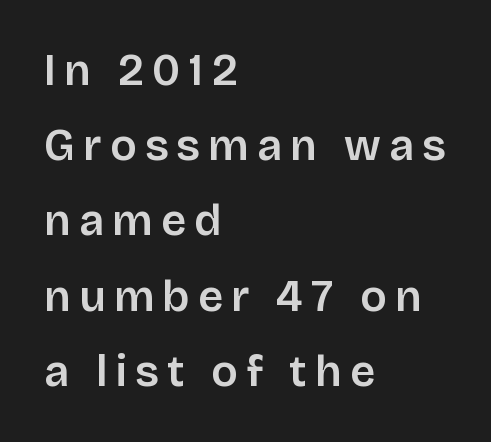
{"serif": "no", "italic": "no", "bold": "semi", "weight": "semibold", "width": "normal", "stroke_contrast": "low", "x_height": "large", "monospaced": "no", "underline": "no", "align": "left", "line_spacing_ratio": 1.71, "glyph_px": 44}
